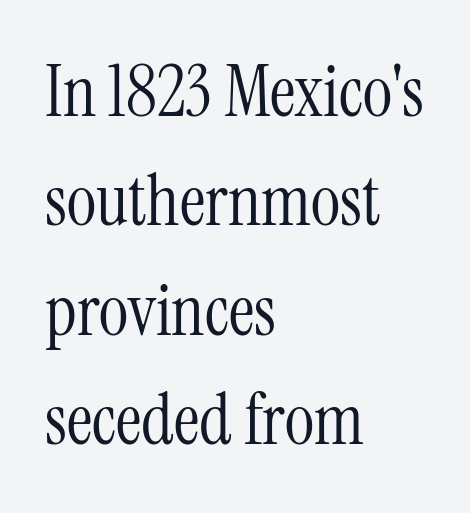
This is the regular roman posture of the typeface. Does extra space separate the letters? No, they use regular spacing. You could not count columns in this text — the font is proportionally spaced. Honestly, there is no underline to notice here at all.
